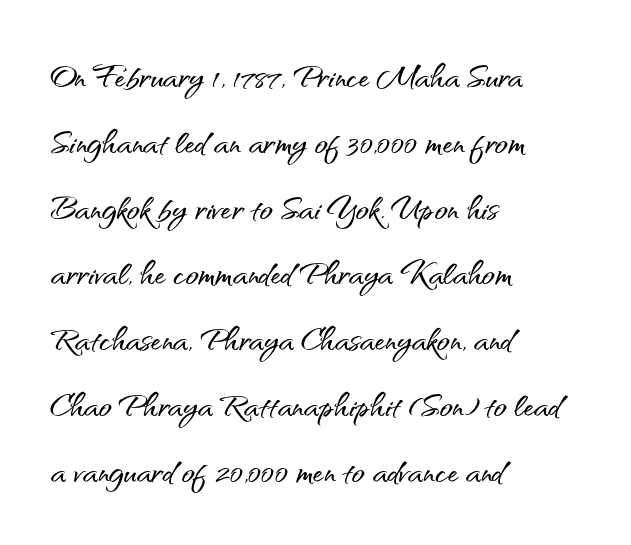
{"serif": "no", "width": "normal", "stroke_contrast": "medium", "x_height": "small", "monospaced": "no", "underline": "no", "align": "left", "line_spacing": "normal", "line_spacing_ratio": 1.53, "letter_spacing": "normal", "letter_spacing_em": 0.0, "glyph_px": 43}
